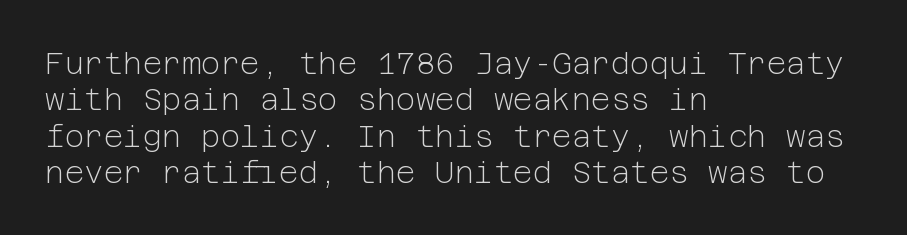
{"serif": "no", "italic": "no", "bold": "no", "weight": "light", "width": "normal", "stroke_contrast": "low", "x_height": "medium", "underline": "no", "align": "left", "line_spacing_ratio": 1.21, "letter_spacing": "normal", "letter_spacing_em": 0.0, "glyph_px": 30}
